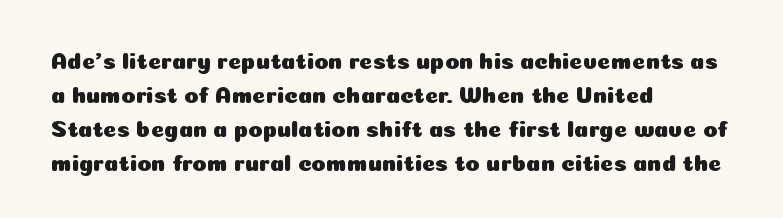
{"italic": "no", "underline": "no", "align": "left", "line_spacing": "normal", "line_spacing_ratio": 1.48, "letter_spacing": "normal", "letter_spacing_em": 0.0, "glyph_px": 23}
